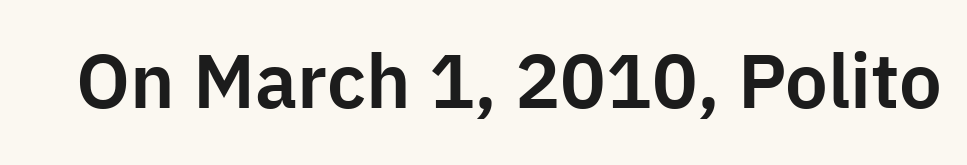
{"serif": "no", "italic": "no", "width": "normal", "stroke_contrast": "low", "x_height": "medium", "monospaced": "no", "underline": "no", "letter_spacing": "normal", "letter_spacing_em": 0.0, "glyph_px": 76}
